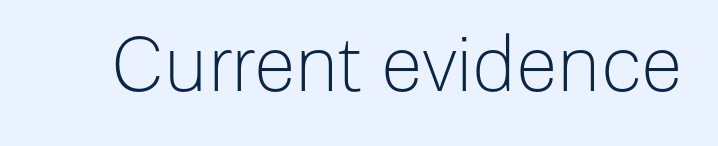
Q: Is the text bold? A: No.
Q: Is the text italic (slanted)? A: No, it is upright.
Q: Is the typeface a serif or a sans-serif typeface? A: Sans-serif.
Q: Is the text underlined? A: No.
Q: Is the spacing between letters normal or unusually wide? A: Normal.
Q: Width (condensed, normal, or wide)? A: Normal.
Q: Stroke contrast? A: Low.
Q: x-height? A: Medium.
Q: Monospaced? A: No.
